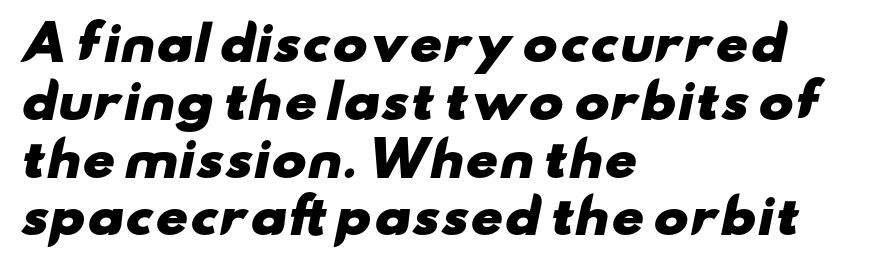
Q: Is the text bold? A: Yes.
Q: Is the typeface a serif or a sans-serif typeface? A: Sans-serif.
Q: Is the text underlined? A: No.
Q: How is the paragraph aligned? A: Left-aligned.
Q: Is the spacing between letters normal or unusually wide? A: Normal.
Q: Width (condensed, normal, or wide)? A: Wide.
Q: Stroke contrast? A: Low.
Q: x-height? A: Small.
Q: Monospaced? A: No.
